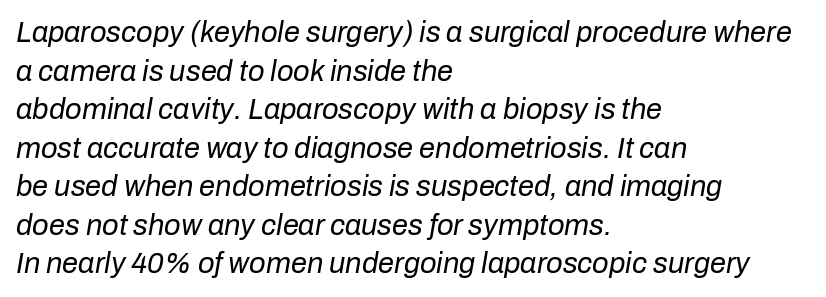
Looks like regular typesetting: each glyph gets only the width it needs. Honestly, the letter spacing is just normal — you wouldn't notice it. Heft: none added — not bold. Visually the block forms a straight wall on the left and a jagged coastline on the right. A bare baseline throughout the passage. The block of text has a typical density, with ordinary space between rows.
